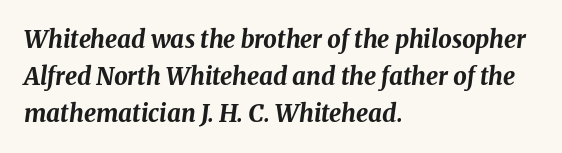
Students, this is bold: see how much ink each stroke carries. The lines in this sample share a left origin and differ only in where they stop. The letters are slanted; this is an italic face. Leading: standard.
